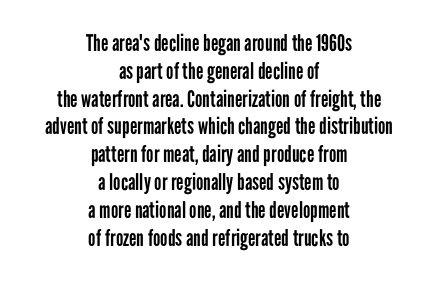
Rendered with straight, roman letterforms. Underline: absent. Between one letter and the next there's only the usual sliver of space. Each line is balanced around a shared central axis.
